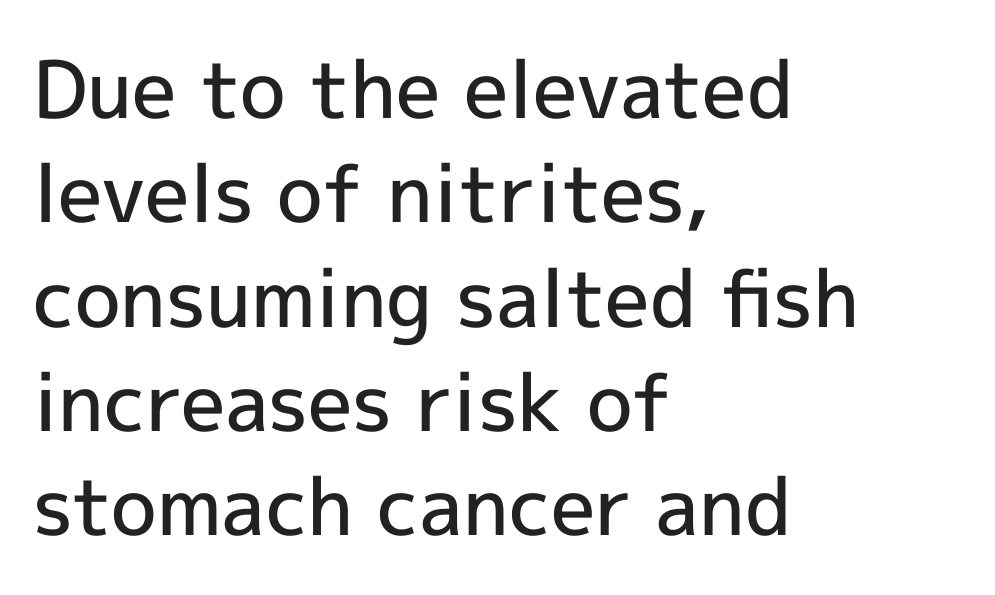
Q: Is the text bold? A: Semi-bold.
Q: Is the text italic (slanted)? A: No, it is upright.
Q: Is the typeface a serif or a sans-serif typeface? A: Sans-serif.
Q: Is the text underlined? A: No.
Q: How is the paragraph aligned? A: Left-aligned.
Q: Is the spacing between letters normal or unusually wide? A: Normal.
Q: Is the spacing between lines tight, normal or loose? A: Normal.
Q: Width (condensed, normal, or wide)? A: Normal.
Q: x-height? A: Medium.
Q: Monospaced? A: No.
